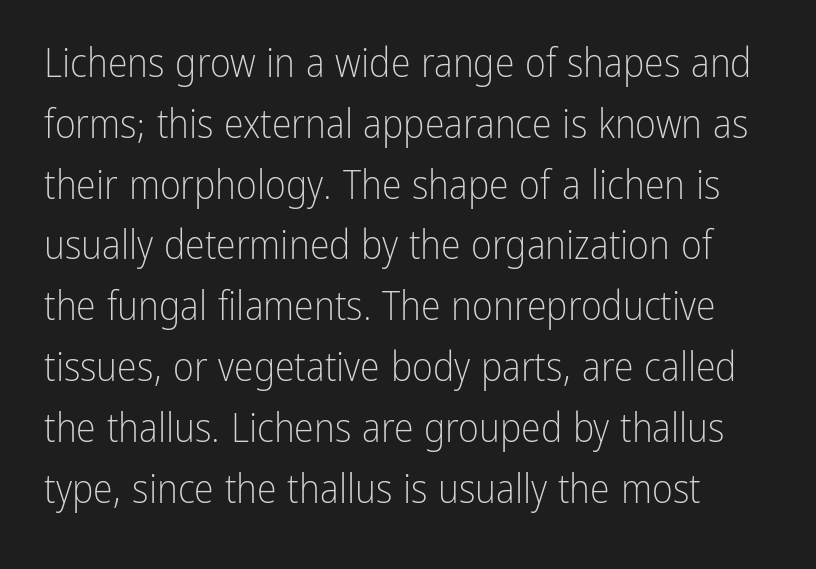
The image shows 40 px light, condensed sans-serif type, upright; set normal line spacing (1.52x), normal letter spacing, not underlined; low stroke contrast and a medium x-height.
